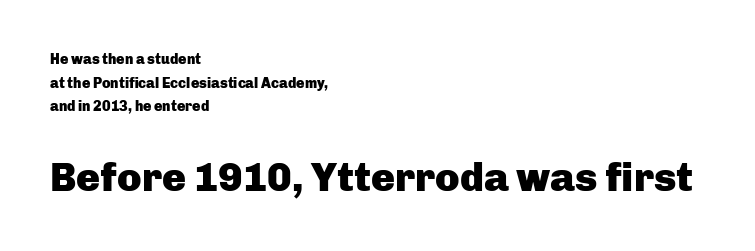
Q: Is the text bold? A: Yes.
Q: Is the text italic (slanted)? A: No, it is upright.
Q: Is the typeface a serif or a sans-serif typeface? A: Sans-serif.
Q: Is the text underlined? A: No.
Q: How is the paragraph aligned? A: Left-aligned.
Q: Is the spacing between letters normal or unusually wide? A: Normal.
Q: Is the spacing between lines tight, normal or loose? A: Normal.
Q: Which block of text is set in a larger size, the first (top) or the second (bottom)? A: The second (bottom) one.
Q: Width (condensed, normal, or wide)? A: Normal.
Q: Stroke contrast? A: Low.
Q: x-height? A: Medium.
Q: Monospaced? A: No.
